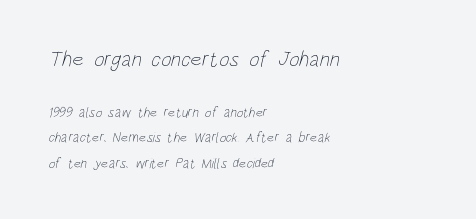
{"bold": "no", "underline": "no", "align": "left", "line_spacing_ratio": 1.8, "letter_spacing": "normal", "letter_spacing_em": 0.0, "larger_block": "first", "size_ratio": 1.57, "glyph_px": 22}
